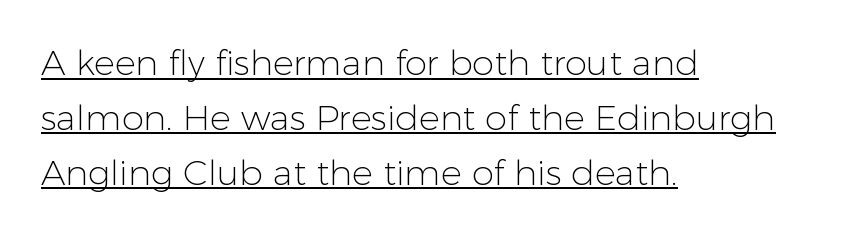
{"serif": "no", "italic": "no", "bold": "no", "weight": "light", "width": "normal", "stroke_contrast": "low", "x_height": "medium", "monospaced": "no", "underline": "yes", "align": "left", "line_spacing": "normal", "line_spacing_ratio": 1.57, "letter_spacing": "normal", "letter_spacing_em": 0.0, "glyph_px": 35}
